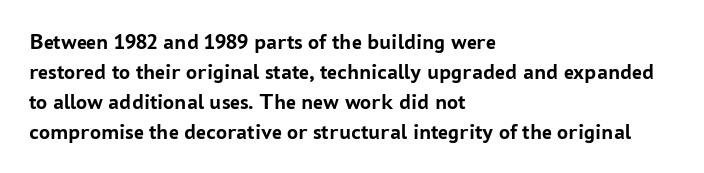
Q: Is the text bold? A: Yes.
Q: Is the text italic (slanted)? A: No, it is upright.
Q: Is the text underlined? A: No.
Q: How is the paragraph aligned? A: Left-aligned.
Q: Is the spacing between letters normal or unusually wide? A: Normal.
Q: Is the spacing between lines tight, normal or loose? A: Normal.
